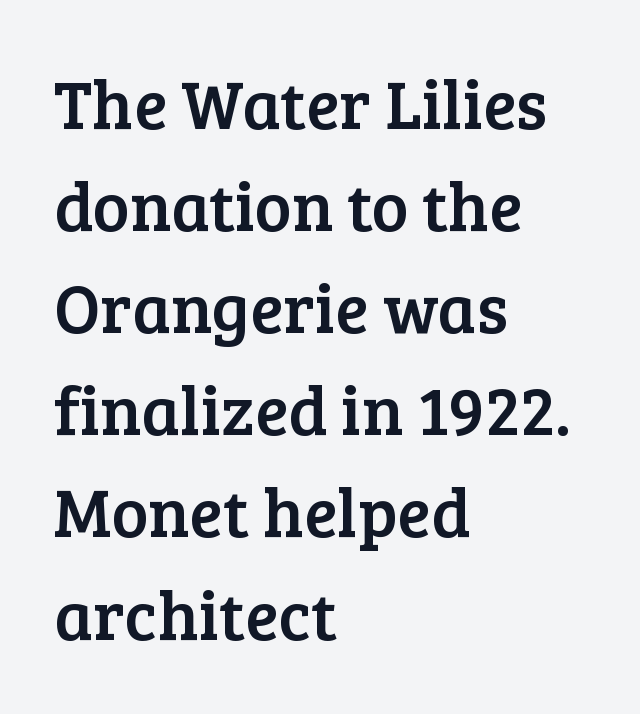
{"serif": "yes", "italic": "no", "width": "normal", "stroke_contrast": "low", "x_height": "medium", "monospaced": "no", "underline": "no", "align": "left", "line_spacing": "normal", "line_spacing_ratio": 1.48, "letter_spacing": "normal", "letter_spacing_em": 0.0, "glyph_px": 69}
